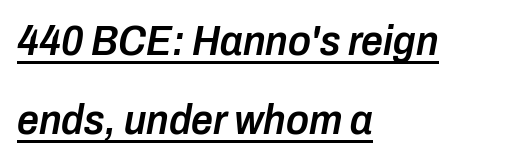
{"italic": "yes", "lean": "right", "slant_degrees": 10, "bold": "semi", "weight": "semibold", "width": "condensed", "stroke_contrast": "low", "x_height": "medium", "monospaced": "no", "underline": "yes", "align": "left", "line_spacing_ratio": 1.84, "letter_spacing": "normal", "letter_spacing_em": 0.0, "glyph_px": 43}
